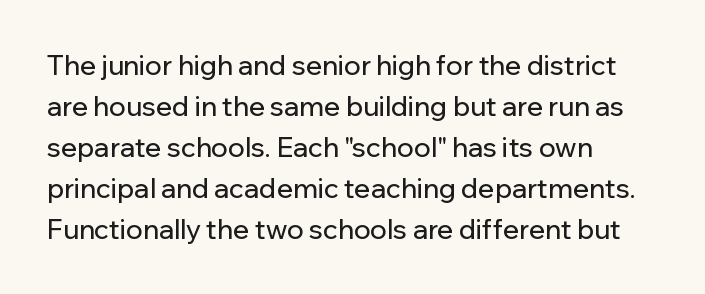
Q: Is the text italic (slanted)? A: No, it is upright.
Q: Is the text underlined? A: No.
Q: How is the paragraph aligned? A: Left-aligned.
Q: Is the spacing between letters normal or unusually wide? A: Normal.
Q: Is the spacing between lines tight, normal or loose? A: Normal.
